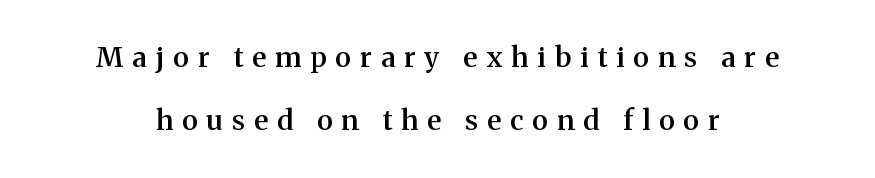
The image shows 28 px semibold serif type, upright; set loose line spacing (2.26x), unusually wide letter spacing (+0.32 em), not underlined; medium stroke contrast and a medium x-height.
